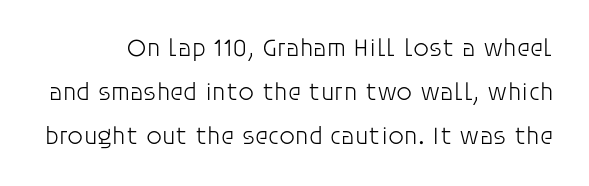
Standard letterfit; no display-style spreading of the glyphs. Nobody drew a line under any word here. Compared with a typical body face, this is equally light or lighter still. Designer's note — italics off, roman on.
